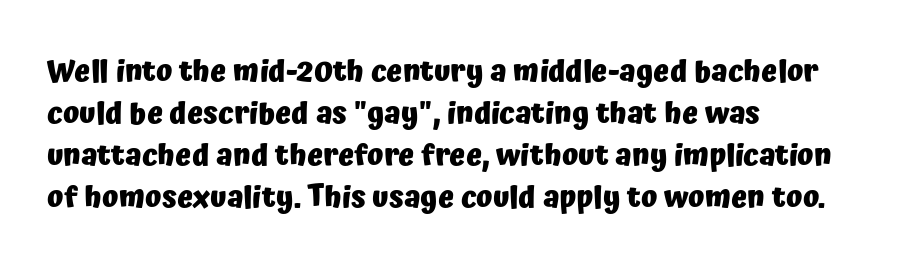
Q: Is the text bold? A: Yes.
Q: Is the text italic (slanted)? A: No, it is upright.
Q: Is the typeface a serif or a sans-serif typeface? A: Sans-serif.
Q: Is the text underlined? A: No.
Q: How is the paragraph aligned? A: Left-aligned.
Q: Is the spacing between letters normal or unusually wide? A: Normal.
Q: Is the spacing between lines tight, normal or loose? A: Normal.
Q: Width (condensed, normal, or wide)? A: Normal.
Q: Stroke contrast? A: Low.
Q: x-height? A: Medium.
Q: Monospaced? A: No.
